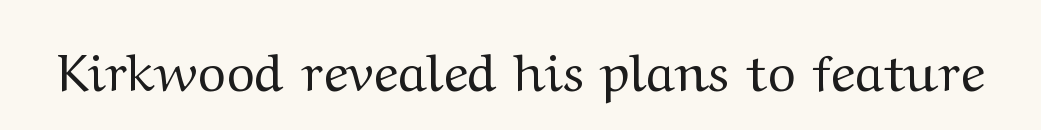
The image shows 53 px regular-weight, wide serif type, upright; set normal letter spacing, not underlined; medium stroke contrast and a medium x-height.
